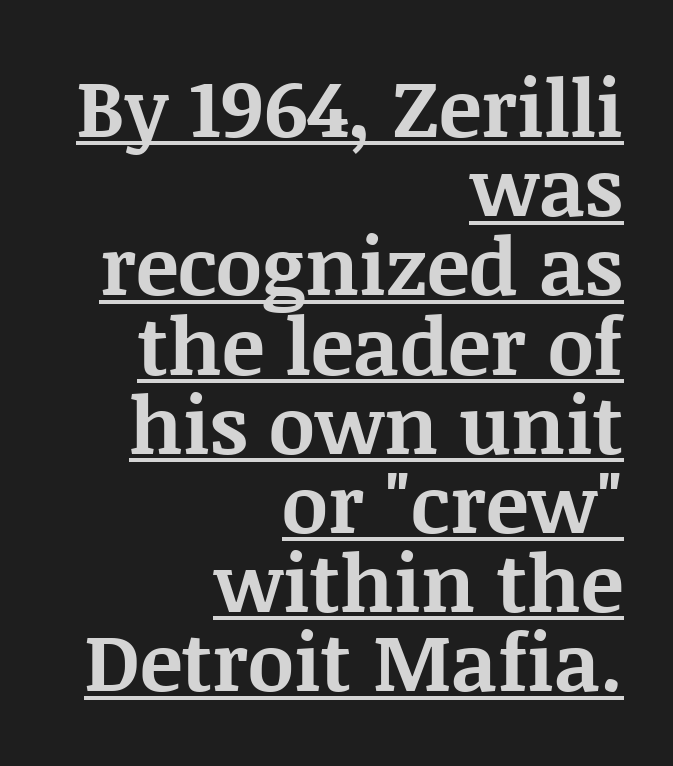
Q: Is the text bold? A: Yes.
Q: Is the text italic (slanted)? A: No, it is upright.
Q: Is the typeface a serif or a sans-serif typeface? A: Serif.
Q: Is the text underlined? A: Yes.
Q: How is the paragraph aligned? A: Right-aligned.
Q: Is the spacing between letters normal or unusually wide? A: Normal.
Q: Is the spacing between lines tight, normal or loose? A: Tight.
Q: Width (condensed, normal, or wide)? A: Normal.
Q: Stroke contrast? A: Medium.
Q: x-height? A: Large.
Q: Monospaced? A: No.
